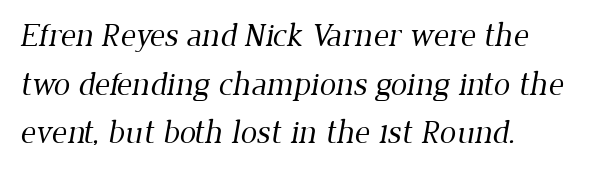
The image shows 33 px regular-weight serif type; set left-aligned, normal line spacing (1.47x), normal letter spacing, not underlined; low stroke contrast and a medium x-height.
